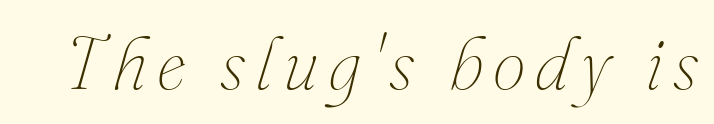
{"italic": "yes", "lean": "right", "slant_degrees": 16, "bold": "no", "weight": "thin", "width": "normal", "stroke_contrast": "medium", "x_height": "small", "monospaced": "no", "underline": "no", "glyph_px": 74}
